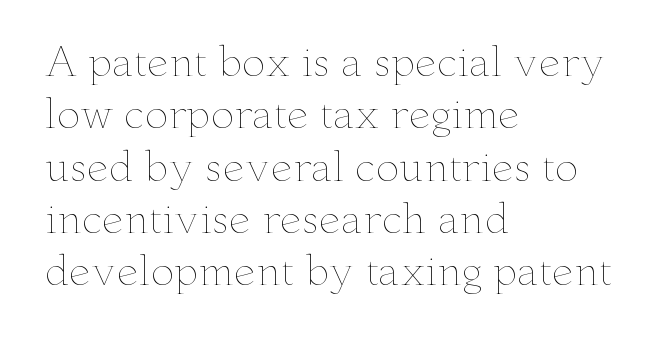
Q: Is the text bold? A: No.
Q: Is the text italic (slanted)? A: No, it is upright.
Q: Is the text underlined? A: No.
Q: How is the paragraph aligned? A: Left-aligned.
Q: Is the spacing between letters normal or unusually wide? A: Normal.
Q: Is the spacing between lines tight, normal or loose? A: Normal.
Q: Width (condensed, normal, or wide)? A: Wide.
Q: Stroke contrast? A: Low.
Q: x-height? A: Small.
Q: Monospaced? A: No.
